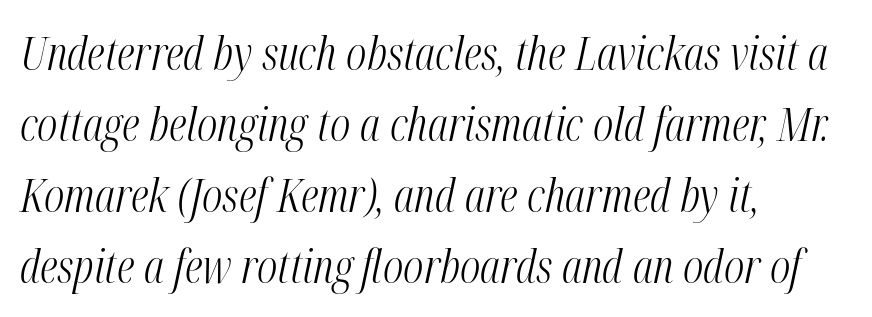
Q: Is the text bold? A: No.
Q: Is the text italic (slanted)? A: Yes, it leans right by about 12 degrees.
Q: Is the text underlined? A: No.
Q: How is the paragraph aligned? A: Left-aligned.
Q: Is the spacing between letters normal or unusually wide? A: Normal.
Q: Is the spacing between lines tight, normal or loose? A: Normal.
Q: Width (condensed, normal, or wide)? A: Condensed.
Q: Stroke contrast? A: Medium.
Q: x-height? A: Medium.
Q: Monospaced? A: No.
